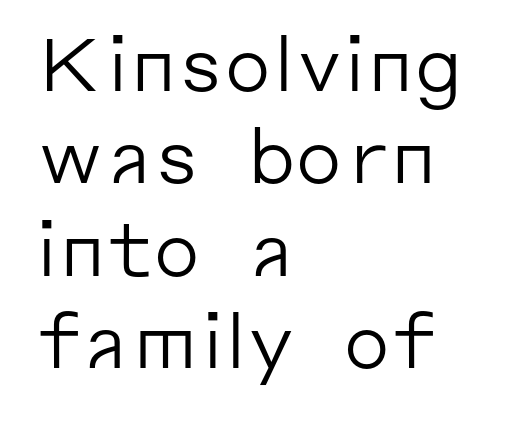
Q: Is the text bold? A: No.
Q: Is the text italic (slanted)? A: No, it is upright.
Q: Is the typeface a serif or a sans-serif typeface? A: Sans-serif.
Q: Is the text underlined? A: No.
Q: How is the paragraph aligned? A: Left-aligned.
Q: Is the spacing between letters normal or unusually wide? A: Normal.
Q: Is the spacing between lines tight, normal or loose? A: Normal.
Q: Width (condensed, normal, or wide)? A: Normal.
Q: Stroke contrast? A: Low.
Q: x-height? A: Medium.
Q: Monospaced? A: No.
